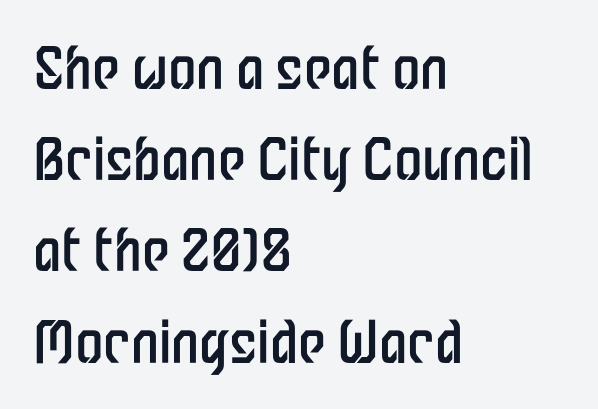
Q: Is the text bold? A: No.
Q: Is the text italic (slanted)? A: No, it is upright.
Q: Is the typeface a serif or a sans-serif typeface? A: Sans-serif.
Q: Is the text underlined? A: No.
Q: How is the paragraph aligned? A: Left-aligned.
Q: Is the spacing between letters normal or unusually wide? A: Normal.
Q: Is the spacing between lines tight, normal or loose? A: Normal.
Q: Width (condensed, normal, or wide)? A: Condensed.
Q: Stroke contrast? A: Low.
Q: x-height? A: Medium.
Q: Monospaced? A: No.
